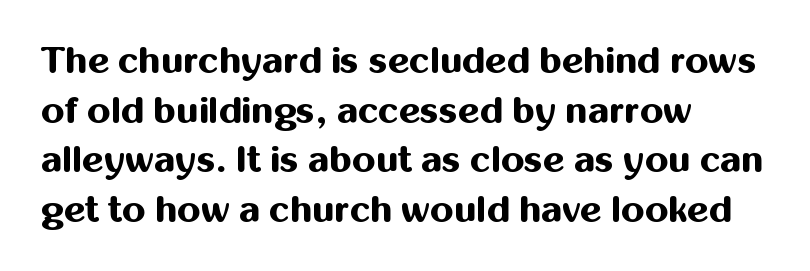
Notice how thick the strokes are: this is what a full bold looks like. Words appear dense and cohesive because spacing is normal. Vertically, the passage feels balanced, rows spaced as you'd expect. Is there any slant? The stems are plumb. The foot of each line stays bare and open. Note the varied advance widths — an 'i' is clearly narrower than an 'm'.
